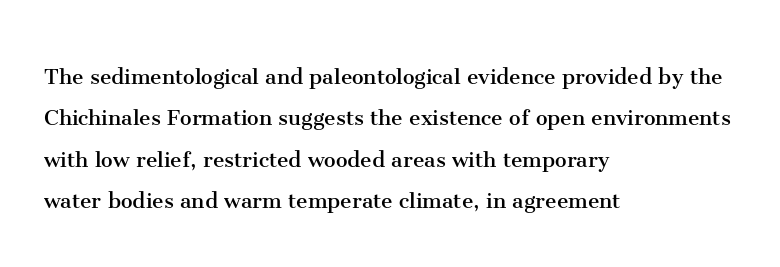
The image shows 26 px text type, upright; set left-aligned, normal line spacing (1.59x), normal letter spacing, not underlined.
